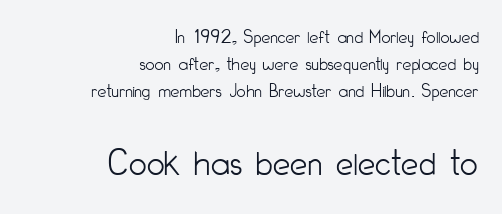
Q: Is the text bold? A: No.
Q: Is the text italic (slanted)? A: No, it is upright.
Q: Is the typeface a serif or a sans-serif typeface? A: Sans-serif.
Q: Is the text underlined? A: No.
Q: How is the paragraph aligned? A: Right-aligned.
Q: Is the spacing between letters normal or unusually wide? A: Normal.
Q: Is the spacing between lines tight, normal or loose? A: Normal.
Q: Which block of text is set in a larger size, the first (top) or the second (bottom)? A: The second (bottom) one.
Q: Width (condensed, normal, or wide)? A: Condensed.
Q: Stroke contrast? A: Low.
Q: x-height? A: Small.
Q: Monospaced? A: No.
